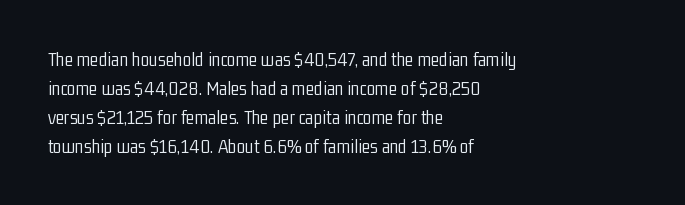
{"italic": "no", "bold": "no", "underline": "no", "align": "left", "line_spacing": "normal", "line_spacing_ratio": 1.45, "letter_spacing": "normal", "letter_spacing_em": 0.0, "glyph_px": 20}
